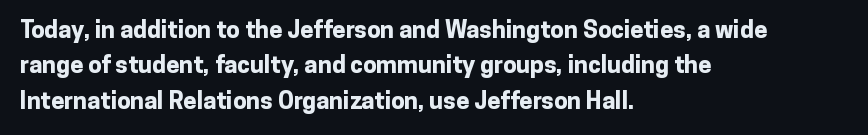
The image shows 24 px bold type, upright; set left-aligned, normal line spacing (1.47x), normal letter spacing, not underlined.
